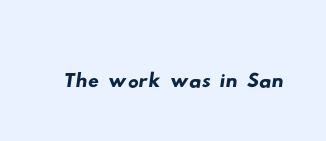
Q: Is the typeface a serif or a sans-serif typeface? A: Sans-serif.
Q: Is the text underlined? A: No.
Q: Is the spacing between letters normal or unusually wide? A: Normal.
Q: Width (condensed, normal, or wide)? A: Wide.
Q: Stroke contrast? A: Low.
Q: x-height? A: Small.
Q: Monospaced? A: No.
